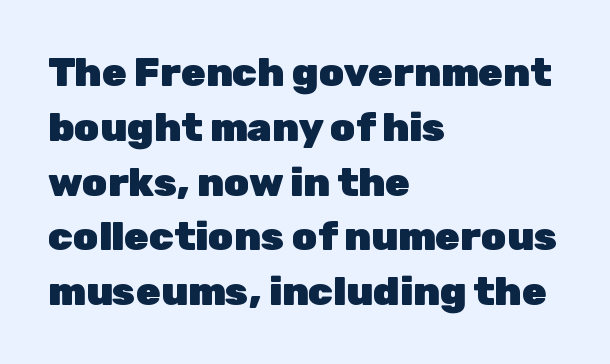
{"serif": "no", "italic": "no", "bold": "yes", "weight": "heavy", "width": "normal", "stroke_contrast": "low", "x_height": "medium", "monospaced": "no", "underline": "no", "align": "left", "line_spacing": "normal", "line_spacing_ratio": 1.37, "letter_spacing": "normal", "letter_spacing_em": 0.0, "glyph_px": 40}
